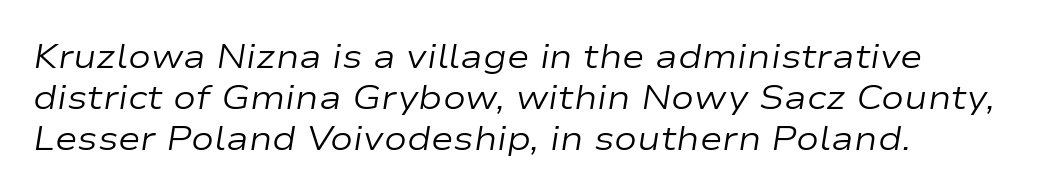
{"italic": "yes", "lean": "right", "slant_degrees": 9, "bold": "no", "weight": "regular", "width": "wide", "stroke_contrast": "low", "x_height": "medium", "monospaced": "no", "underline": "no", "align": "left", "line_spacing_ratio": 1.21, "letter_spacing": "normal", "letter_spacing_em": 0.0, "glyph_px": 34}
